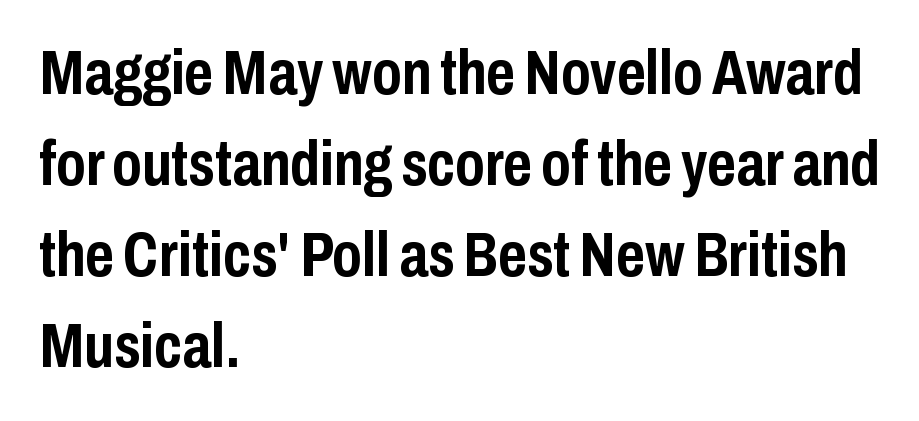
If you measured baseline to baseline, you'd find a middling distance. Is this a fixed-width face? No — the glyphs have proportional, varying widths. Typographic density is high because the face is bold. Which margin do the lines hug? The left one — the right edge is uneven. The horizontal fit of the characters is conventional and even.
